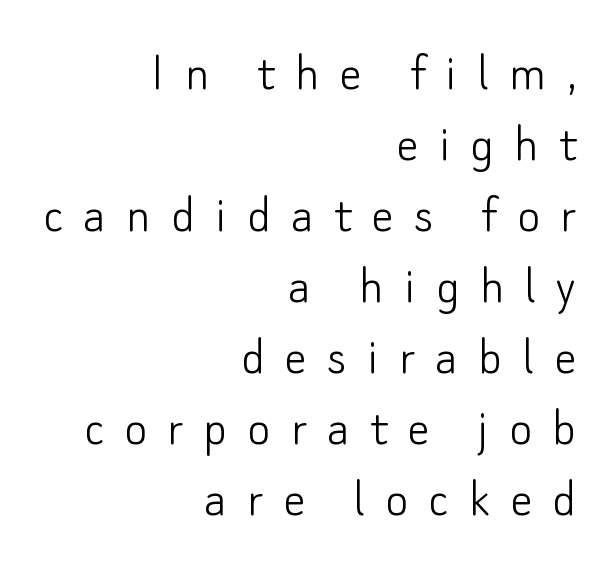
{"serif": "no", "italic": "no", "bold": "no", "weight": "light", "width": "normal", "stroke_contrast": "low", "x_height": "small", "monospaced": "no", "underline": "no", "align": "right", "line_spacing": "normal", "line_spacing_ratio": 1.29, "letter_spacing": "wide", "letter_spacing_em": 0.37, "glyph_px": 55}
